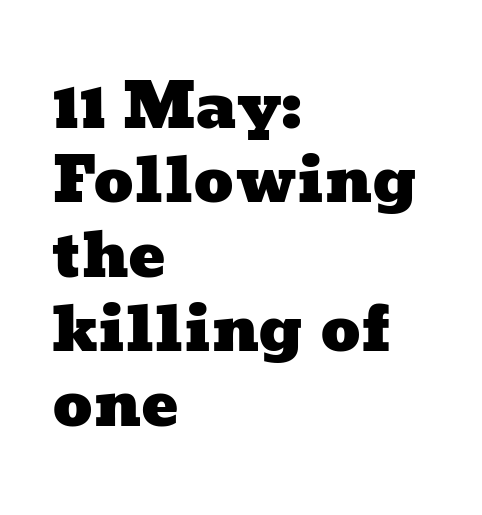
Q: Is the text underlined? A: No.
Q: How is the paragraph aligned? A: Left-aligned.
Q: Is the spacing between letters normal or unusually wide? A: Normal.
Q: Width (condensed, normal, or wide)? A: Wide.
Q: Stroke contrast? A: Low.
Q: x-height? A: Medium.
Q: Monospaced? A: No.
